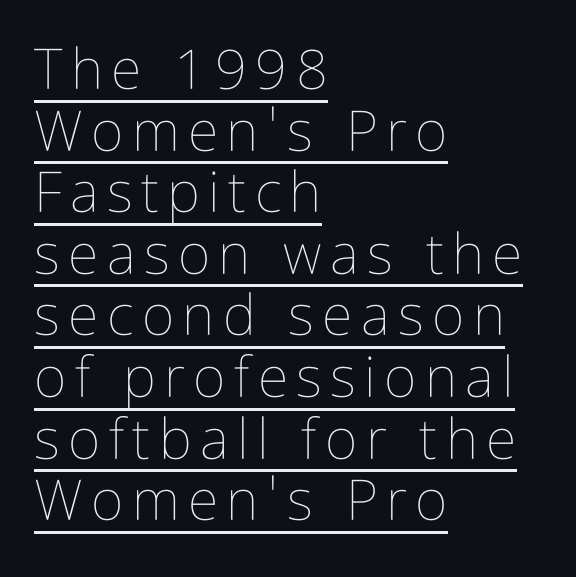
The image shows 56 px thin, condensed type, upright; set left-aligned, tight line spacing (1.1x), underlined; low stroke contrast and a medium x-height.
